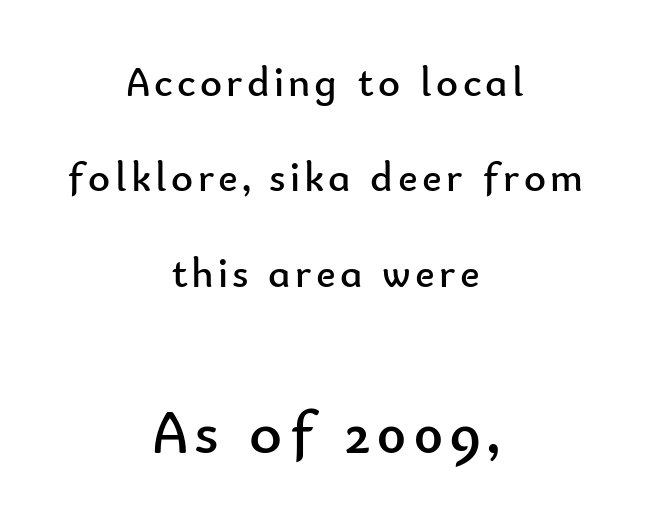
Q: Is the text bold? A: No.
Q: Is the text italic (slanted)? A: No, it is upright.
Q: Is the typeface a serif or a sans-serif typeface? A: Sans-serif.
Q: Is the text underlined? A: No.
Q: How is the paragraph aligned? A: Centered.
Q: Is the spacing between lines tight, normal or loose? A: Loose.
Q: Which block of text is set in a larger size, the first (top) or the second (bottom)? A: The second (bottom) one.
Q: Width (condensed, normal, or wide)? A: Normal.
Q: Stroke contrast? A: Low.
Q: x-height? A: Small.
Q: Monospaced? A: No.
